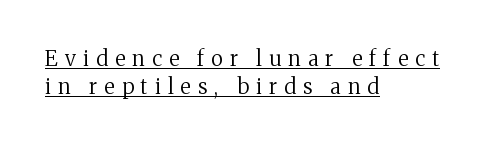
Ink coverage per letter is moderate at most. Emphasis is given by a line drawn under the lettering. Caption: expanded tracking, letters set apart. You can tell it's not italic because the verticals are truly vertical. Alignment: flush left.
